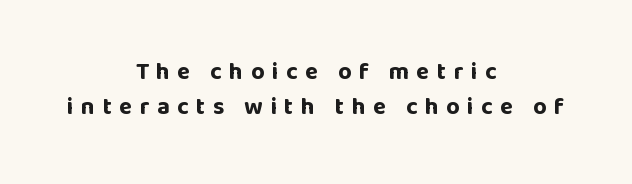
{"italic": "no", "bold": "yes", "underline": "no", "align": "center", "line_spacing": "normal", "line_spacing_ratio": 1.46, "letter_spacing": "wide", "letter_spacing_em": 0.31, "glyph_px": 24}
